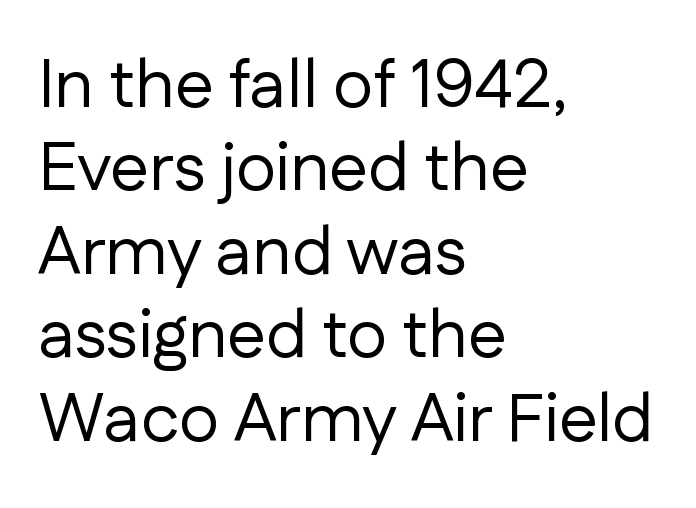
{"serif": "no", "italic": "no", "bold": "no", "weight": "regular", "width": "normal", "stroke_contrast": "low", "x_height": "medium", "monospaced": "no", "underline": "no", "align": "left", "line_spacing_ratio": 1.21, "letter_spacing": "normal", "letter_spacing_em": 0.0, "glyph_px": 69}
